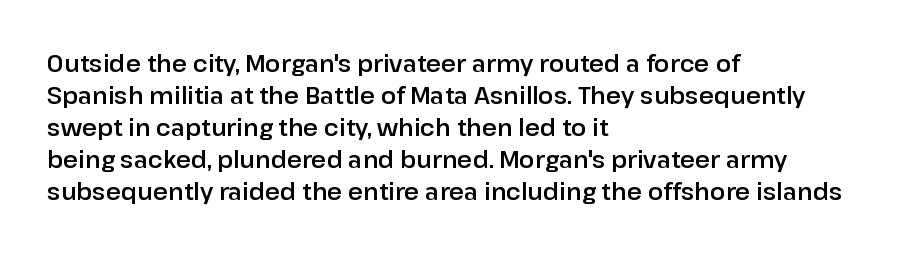
{"italic": "no", "underline": "no", "align": "left", "line_spacing": "normal", "line_spacing_ratio": 1.39, "letter_spacing": "normal", "letter_spacing_em": 0.0, "glyph_px": 23}
